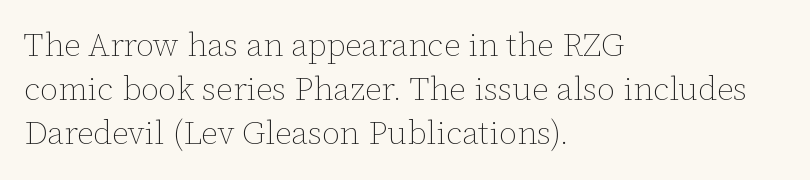
Q: Is the text bold? A: No.
Q: Is the text italic (slanted)? A: No, it is upright.
Q: Is the text underlined? A: No.
Q: How is the paragraph aligned? A: Left-aligned.
Q: Is the spacing between letters normal or unusually wide? A: Normal.
Q: Is the spacing between lines tight, normal or loose? A: Normal.
Q: Width (condensed, normal, or wide)? A: Normal.
Q: Stroke contrast? A: Low.
Q: x-height? A: Medium.
Q: Monospaced? A: No.
